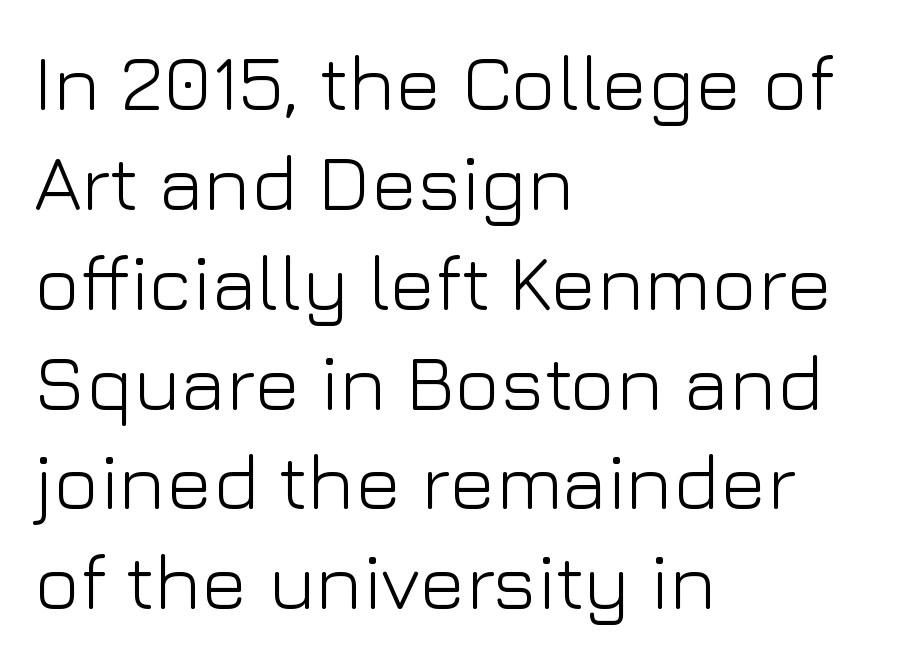
{"serif": "no", "italic": "no", "bold": "no", "weight": "light", "width": "normal", "stroke_contrast": "low", "x_height": "medium", "monospaced": "no", "underline": "no", "align": "left", "line_spacing": "normal", "line_spacing_ratio": 1.28, "letter_spacing": "normal", "letter_spacing_em": 0.0, "glyph_px": 78}
